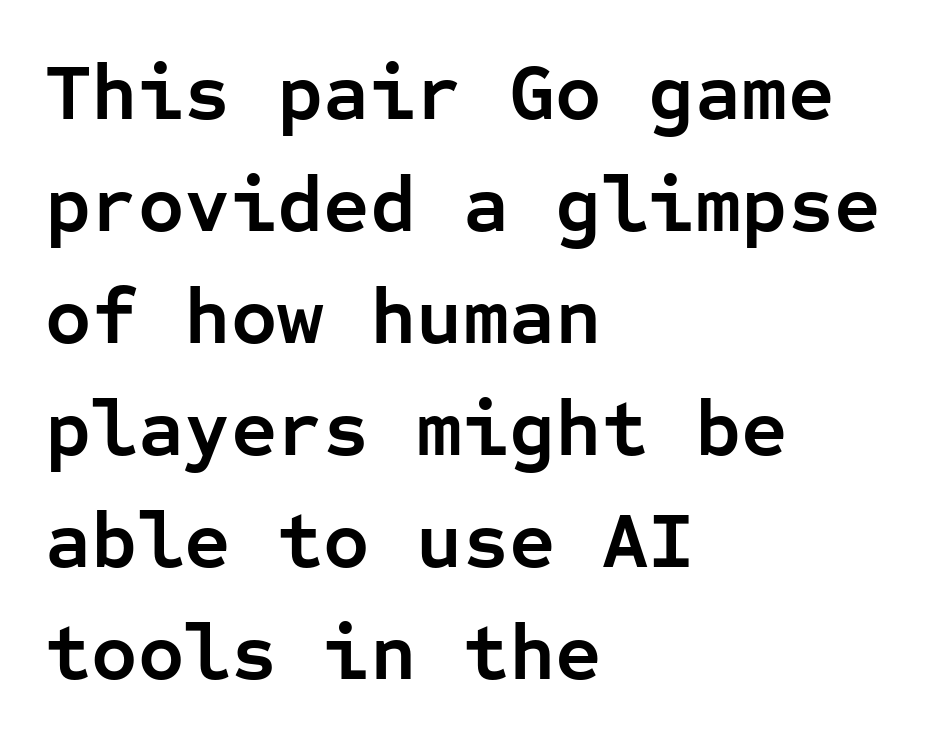
{"serif": "no", "italic": "no", "bold": "yes", "weight": "semibold", "width": "normal", "stroke_contrast": "low", "x_height": "medium", "monospaced": "yes", "underline": "no", "align": "left", "line_spacing": "normal", "line_spacing_ratio": 1.4, "letter_spacing": "normal", "letter_spacing_em": 0.0, "glyph_px": 80}
